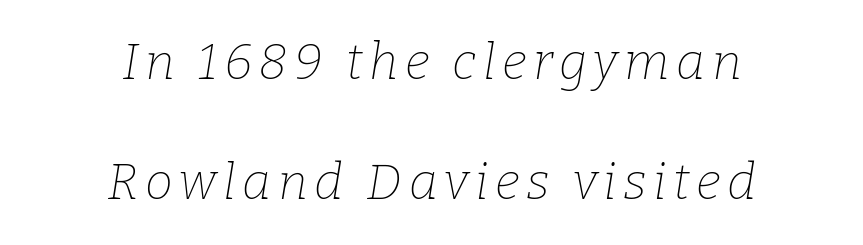
Q: Is the text bold? A: No.
Q: Is the text italic (slanted)? A: Yes, it leans right by about 9 degrees.
Q: Is the typeface a serif or a sans-serif typeface? A: Serif.
Q: Is the text underlined? A: No.
Q: How is the paragraph aligned? A: Centered.
Q: Is the spacing between lines tight, normal or loose? A: Loose.
Q: Width (condensed, normal, or wide)? A: Normal.
Q: Stroke contrast? A: Low.
Q: x-height? A: Medium.
Q: Monospaced? A: No.
